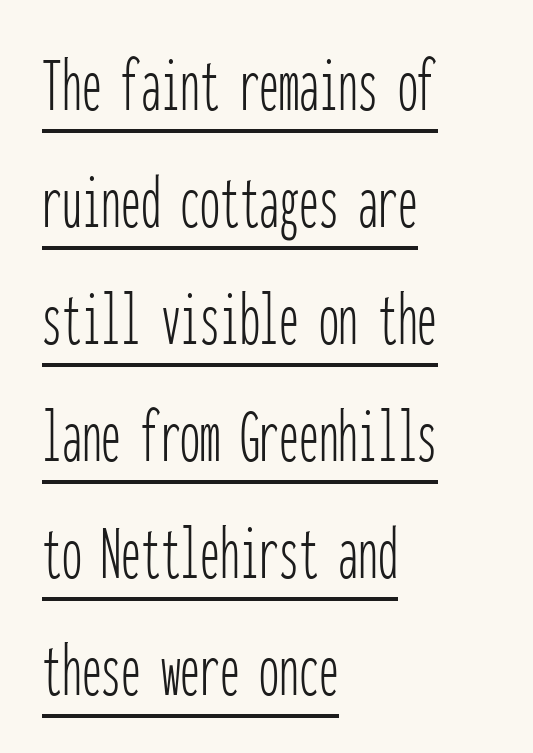
{"serif": "no", "italic": "no", "bold": "no", "weight": "thin", "width": "condensed", "stroke_contrast": "low", "x_height": "medium", "monospaced": "yes", "underline": "yes", "align": "left", "line_spacing": "normal", "line_spacing_ratio": 1.48, "letter_spacing": "normal", "letter_spacing_em": 0.0, "glyph_px": 79}
